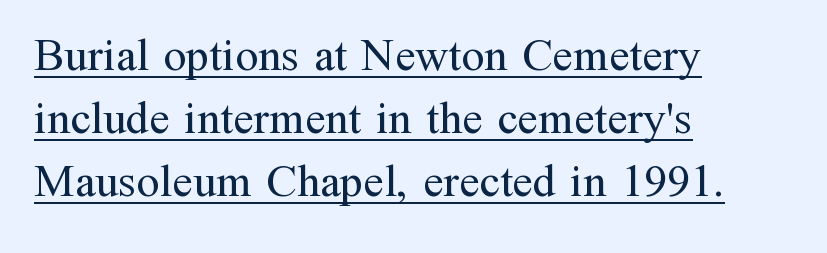
Q: Is the text bold? A: No.
Q: Is the text italic (slanted)? A: No, it is upright.
Q: Is the typeface a serif or a sans-serif typeface? A: Serif.
Q: Is the text underlined? A: Yes.
Q: How is the paragraph aligned? A: Left-aligned.
Q: Is the spacing between letters normal or unusually wide? A: Normal.
Q: Is the spacing between lines tight, normal or loose? A: Normal.
Q: Width (condensed, normal, or wide)? A: Normal.
Q: Stroke contrast? A: Medium.
Q: x-height? A: Medium.
Q: Monospaced? A: No.
